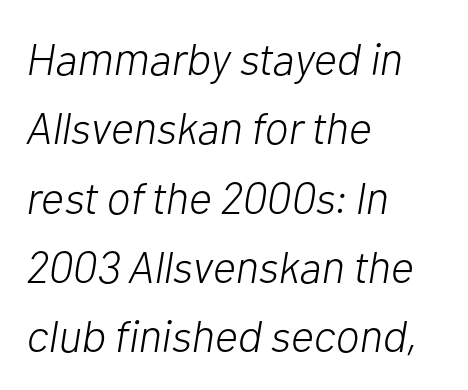
Q: Is the text bold? A: No.
Q: Is the text italic (slanted)? A: Yes, it leans right by about 10 degrees.
Q: Is the text underlined? A: No.
Q: How is the paragraph aligned? A: Left-aligned.
Q: Is the spacing between letters normal or unusually wide? A: Normal.
Q: Is the spacing between lines tight, normal or loose? A: Normal.
Q: Width (condensed, normal, or wide)? A: Normal.
Q: Stroke contrast? A: Low.
Q: x-height? A: Medium.
Q: Monospaced? A: No.
